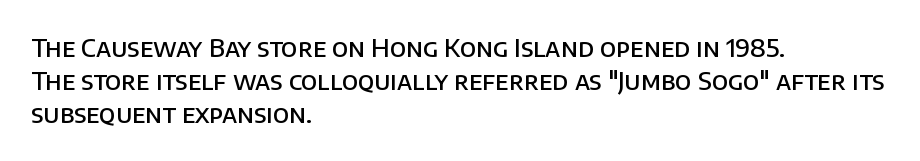
Q: Is the text bold? A: Semi-bold.
Q: Is the text italic (slanted)? A: No, it is upright.
Q: Is the text underlined? A: No.
Q: How is the paragraph aligned? A: Left-aligned.
Q: Is the spacing between letters normal or unusually wide? A: Normal.
Q: Is the spacing between lines tight, normal or loose? A: Normal.
